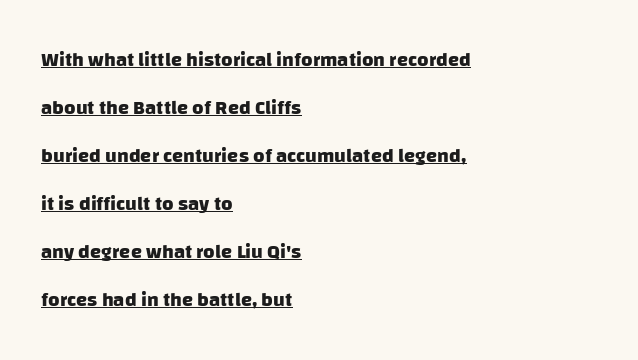
{"bold": "yes", "underline": "yes", "align": "left", "line_spacing": "loose", "line_spacing_ratio": 2.4, "letter_spacing": "normal", "letter_spacing_em": 0.0, "glyph_px": 20}
